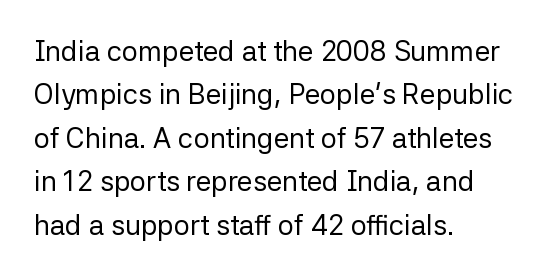
{"serif": "no", "italic": "no", "bold": "no", "weight": "regular", "width": "normal", "stroke_contrast": "low", "x_height": "medium", "monospaced": "no", "underline": "no", "align": "left", "line_spacing": "normal", "line_spacing_ratio": 1.55, "letter_spacing": "normal", "letter_spacing_em": 0.0, "glyph_px": 28}
